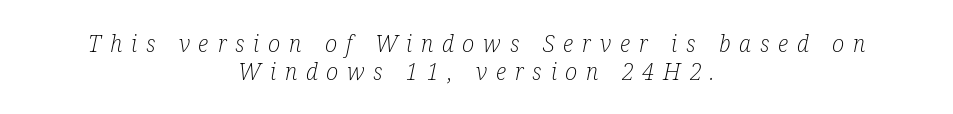
The image shows 23 px text type, italic (leaning right); set centered, line spacing 1.2x, unusually wide letter spacing (+0.38 em), not underlined.
